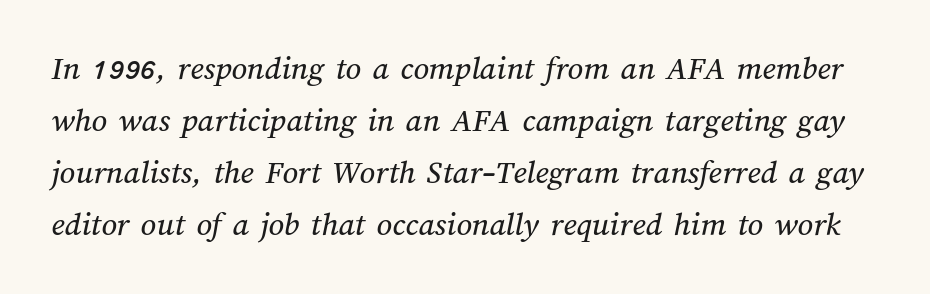
Q: Is the text underlined? A: No.
Q: Is the spacing between letters normal or unusually wide? A: Normal.
Q: Is the spacing between lines tight, normal or loose? A: Normal.
Q: Width (condensed, normal, or wide)? A: Normal.
Q: Stroke contrast? A: Medium.
Q: x-height? A: Medium.
Q: Monospaced? A: No.
